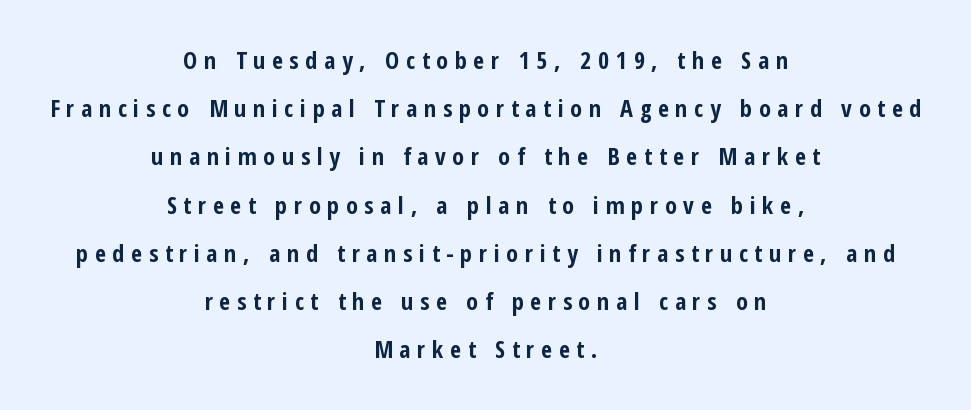
{"italic": "no", "bold": "yes", "underline": "no", "align": "center", "line_spacing": "loose", "line_spacing_ratio": 2.01, "letter_spacing": "wide", "letter_spacing_em": 0.28, "glyph_px": 24}
